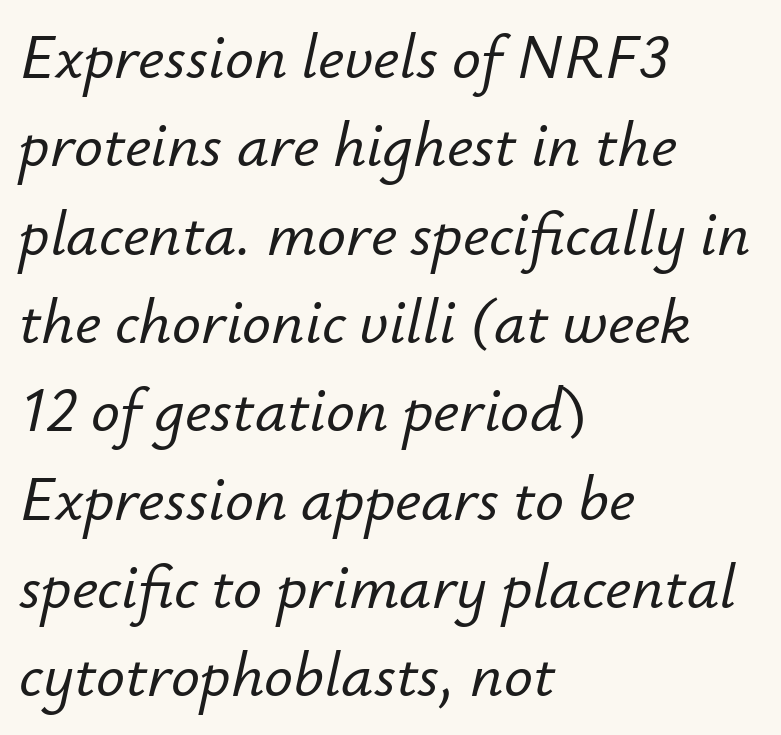
The passage shown is typed in a proportional face where columns would drift. How would I describe the line gaps? Plain and ordinary. Each row of text sits above clean, open space. The tracking reads as untouched default to a designer's eye. The rag falls on the right side of this text block. An italicized treatment has been applied to the whole sample.
